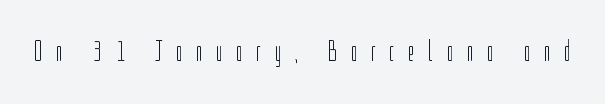
{"serif": "no", "italic": "no", "bold": "no", "weight": "light", "width": "condensed", "stroke_contrast": "low", "x_height": "medium", "monospaced": "no", "underline": "no", "letter_spacing": "wide", "letter_spacing_em": 0.46, "glyph_px": 29}
